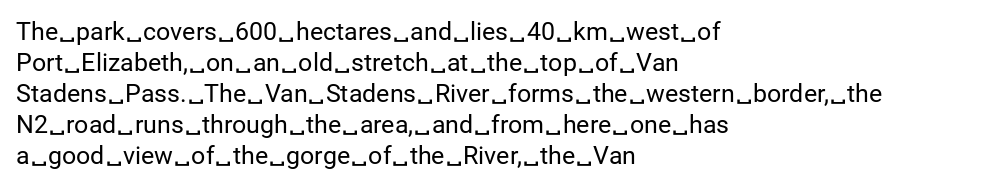
Q: Is the text bold? A: No.
Q: Is the text italic (slanted)? A: No, it is upright.
Q: Is the text underlined? A: No.
Q: How is the paragraph aligned? A: Left-aligned.
Q: Is the spacing between letters normal or unusually wide? A: Normal.
